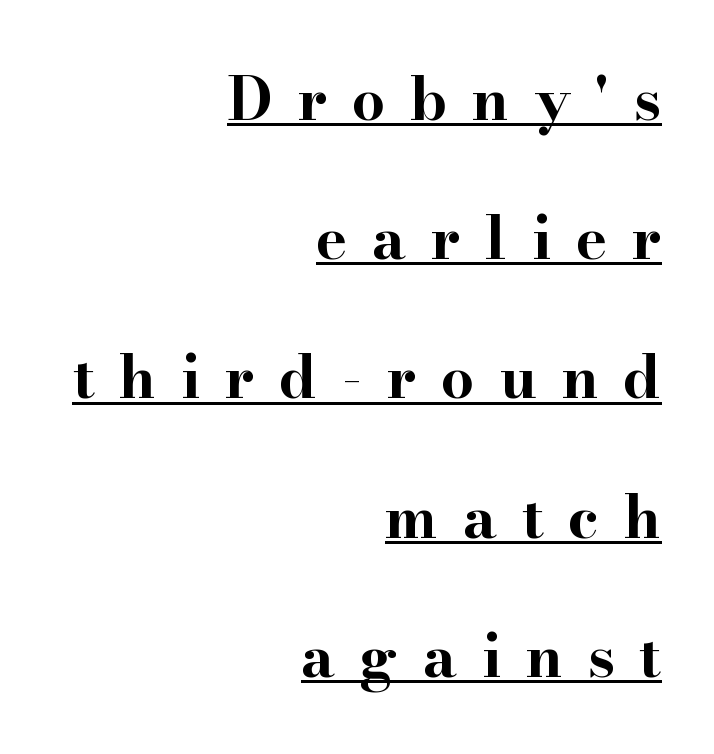
{"serif": "yes", "italic": "no", "bold": "yes", "weight": "bold", "width": "wide", "stroke_contrast": "high", "x_height": "small", "monospaced": "no", "underline": "yes", "align": "right", "line_spacing": "loose", "line_spacing_ratio": 2.36, "letter_spacing": "wide", "letter_spacing_em": 0.42, "glyph_px": 59}
